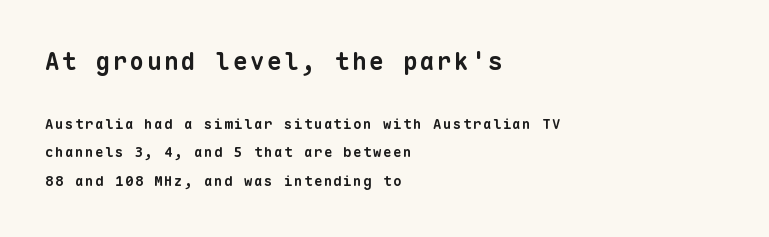
The image shows 24 px bold type; set left-aligned, loose line spacing (2.06x), not underlined; the first (top) block is 1.71x larger.
